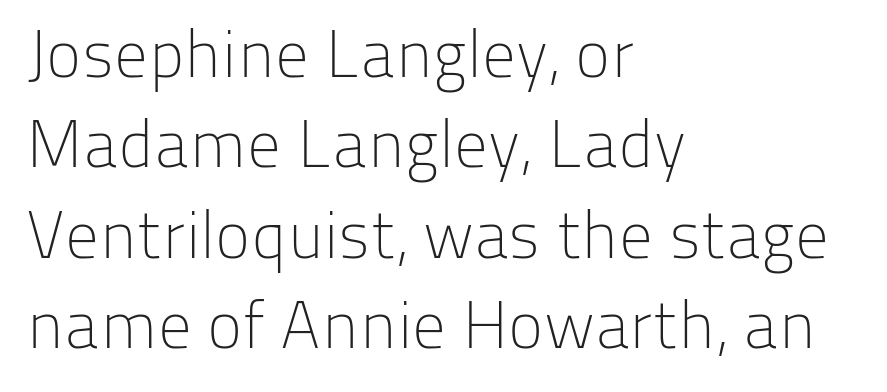
{"serif": "no", "italic": "no", "bold": "no", "weight": "light", "width": "normal", "stroke_contrast": "low", "x_height": "medium", "monospaced": "no", "underline": "no", "align": "left", "line_spacing": "normal", "line_spacing_ratio": 1.35, "letter_spacing": "normal", "letter_spacing_em": 0.0, "glyph_px": 67}
